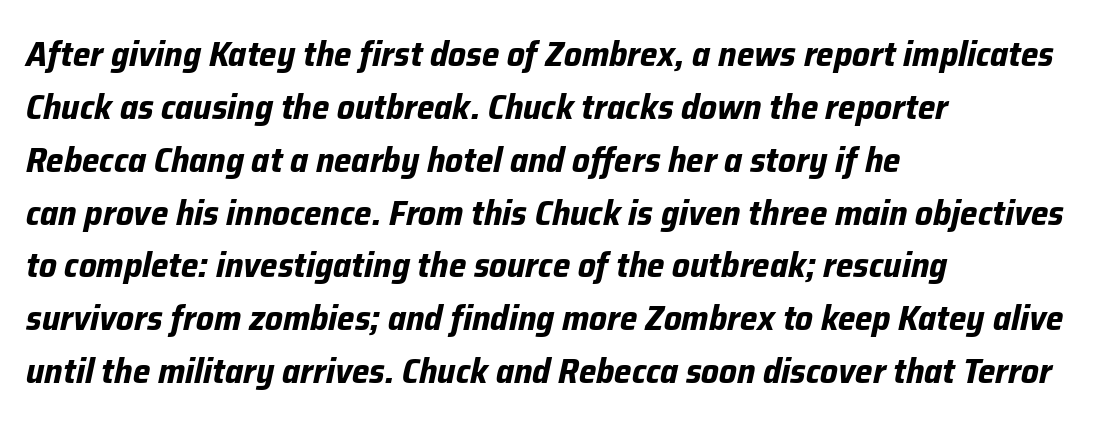
The image shows 35 px bold type, italic (leaning right); set left-aligned, normal line spacing (1.51x), normal letter spacing, not underlined; low stroke contrast and a medium x-height.
